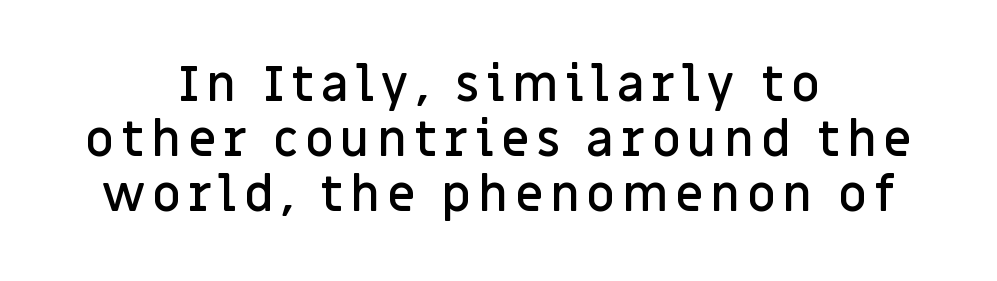
The passage is arranged like a title page — every line centered. The characters display no serif detailing; their extremities are plain. The space between consecutive lines is stingy. Anything drawn beneath the words? Only blank space. Character widths vary here, with narrow letters taking less room than wide ones.
